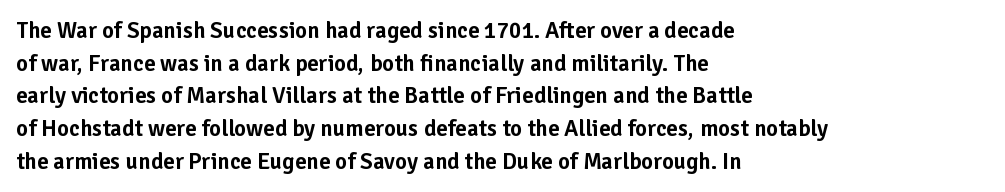
All the whitespace from short lines collects on the right. Standard letterfit; no display-style spreading of the glyphs. The area under the type is left untouched. Characters remain perfectly vertical along every line. If you measured baseline to baseline, you'd find a middling distance.
